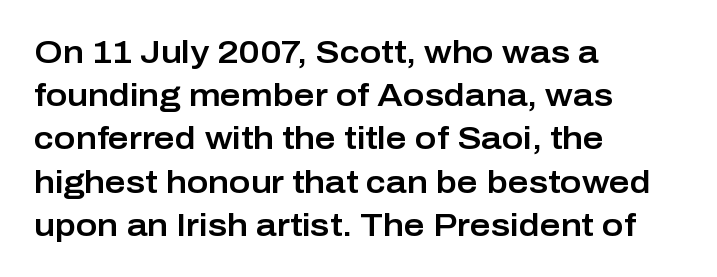
The image shows 32 px sans-serif type, upright; set left-aligned, normal line spacing (1.35x), normal letter spacing, not underlined; low stroke contrast and a medium x-height.
